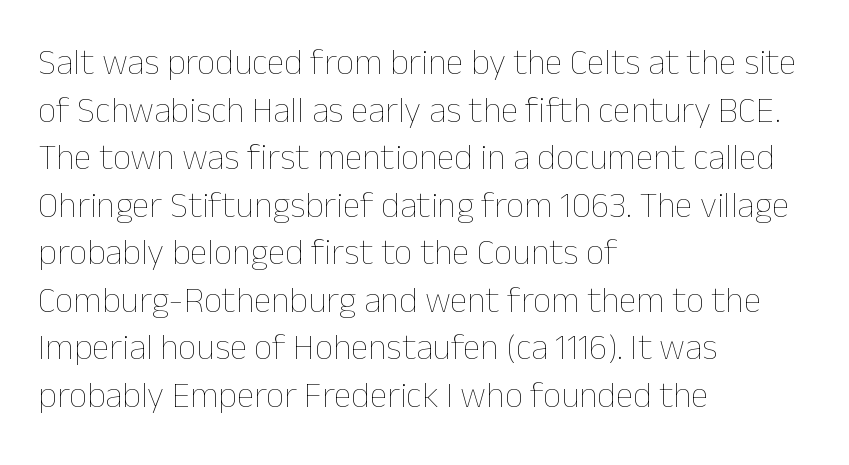
The baseline area is clear. On a weight scale, this lands at 450 or below. Normally led — the rows are evenly, conventionally spaced. Nothing unusual about the tracking: characters are spaced as the font intends.
